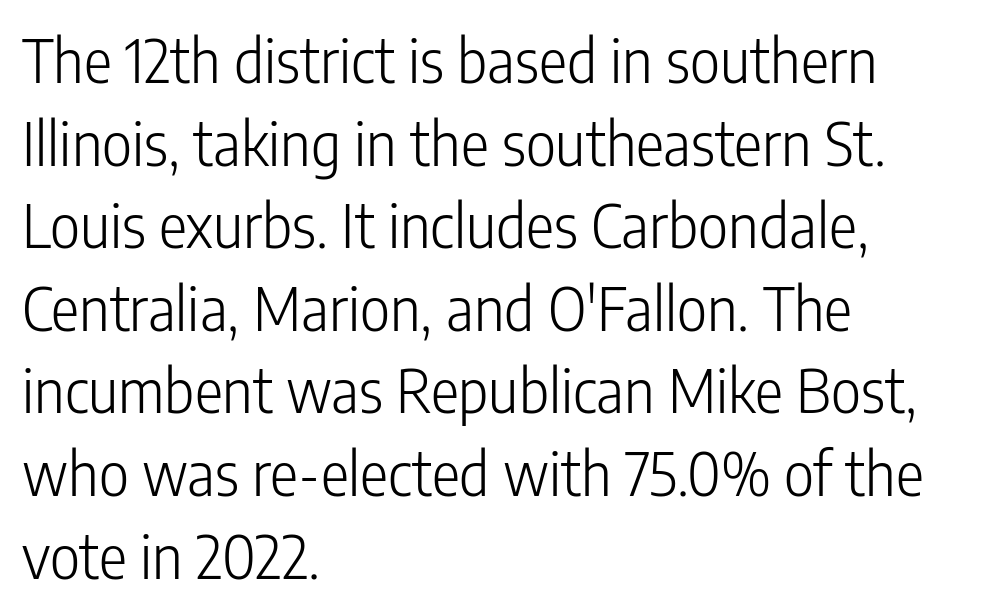
Spacing between characters is what you'd get straight out of the box. Left-aligned paragraph, ragged on the right. Character widths vary here, with narrow letters taking less room than wide ones. How would I describe the line gaps? Plain and ordinary. Check under the words: just untouched page. Italic? Not at all — the glyphs are vertical.
